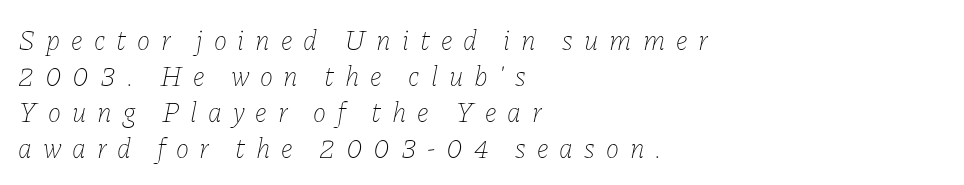
The image shows 28 px thin type, italic (leaning right); set left-aligned, normal line spacing (1.28x), unusually wide letter spacing (+0.39 em), not underlined; low stroke contrast and a medium x-height.
